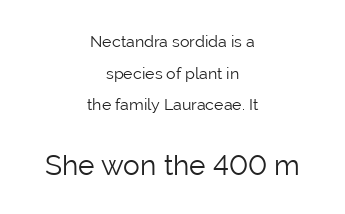
The image shows 28 px light sans-serif type, upright; set centered, loose line spacing (1.98x), normal letter spacing, not underlined; the second (bottom) block is 1.75x larger; low stroke contrast and a medium x-height.
